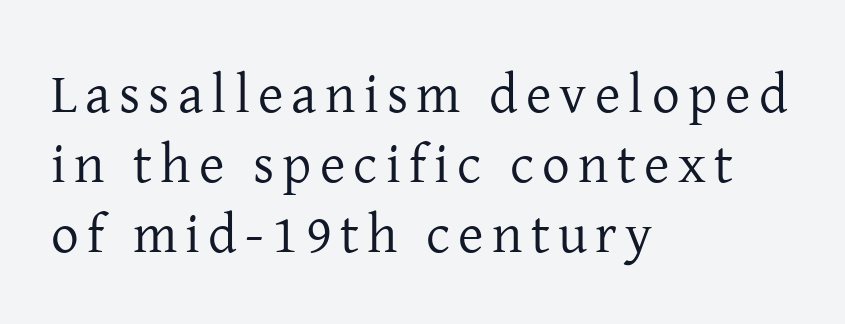
Q: Is the text bold? A: No.
Q: Is the text italic (slanted)? A: No, it is upright.
Q: Is the typeface a serif or a sans-serif typeface? A: Serif.
Q: Is the text underlined? A: No.
Q: How is the paragraph aligned? A: Left-aligned.
Q: Is the spacing between lines tight, normal or loose? A: Normal.
Q: Width (condensed, normal, or wide)? A: Normal.
Q: Stroke contrast? A: Low.
Q: x-height? A: Medium.
Q: Monospaced? A: No.
